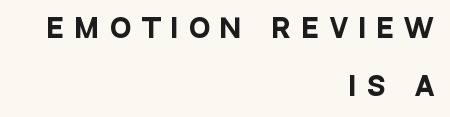
This rendering widens character spacing well past its baseline value. Pretty heavy lettering here — definitely bold. Compared with typical paragraphs, the rows here are farther apart. Where is the straight margin? On the right. The lettering holds an erect, upright posture throughout.
